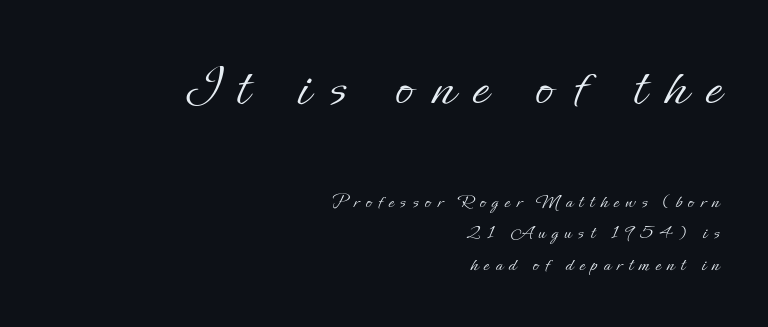
Descenders are the only things crossing below the line. The weight tops out at a normal text grade. Of the two passages, the one on top uses the larger point size. Substantial extra tracking has been applied to these lines. You could not count columns in this text — the font is proportionally spaced.
